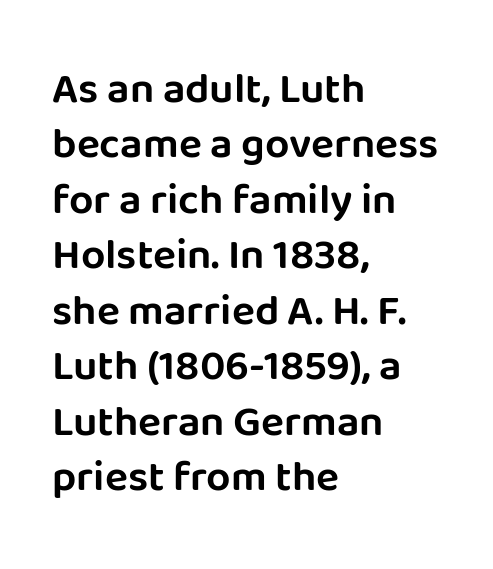
Q: Is the text italic (slanted)? A: No, it is upright.
Q: Is the typeface a serif or a sans-serif typeface? A: Sans-serif.
Q: Is the text underlined? A: No.
Q: How is the paragraph aligned? A: Left-aligned.
Q: Is the spacing between letters normal or unusually wide? A: Normal.
Q: Is the spacing between lines tight, normal or loose? A: Normal.
Q: Width (condensed, normal, or wide)? A: Normal.
Q: Stroke contrast? A: Low.
Q: x-height? A: Large.
Q: Monospaced? A: No.
